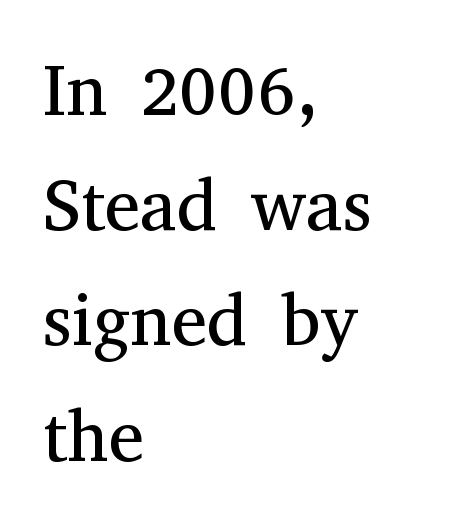
Think of a printed novel: that variable character pitch is what you see here. On a weight scale, this lands at 450 or below. Designer's note — italics off, roman on. The rendering uses a moderate line-height, typical for paragraphs. Just letters on the line, the space beneath them empty. If you drew a ruler down the left edge, every line would touch it.
